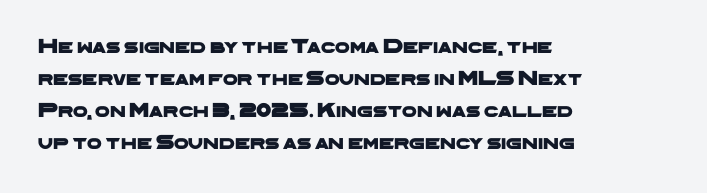
Q: Is the text underlined? A: No.
Q: How is the paragraph aligned? A: Left-aligned.
Q: Is the spacing between letters normal or unusually wide? A: Normal.
Q: Is the spacing between lines tight, normal or loose? A: Normal.
